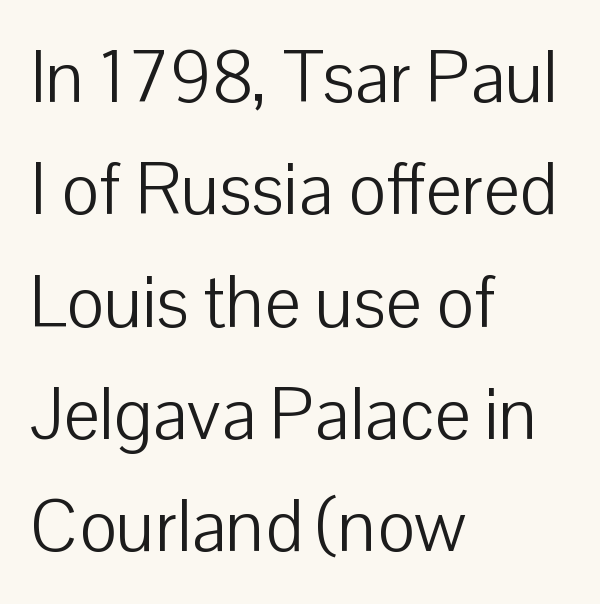
The rows are spaced the way most documents space them. Inter-character spacing is left at the font's built-in metrics. Check where the strokes stop: nothing finishes them off — pure sans. These lines stack with their left ends in a neat column. This is roman type, the default non-slanted kind. This sample has the flowing, uneven cadence of proportional lettering.
